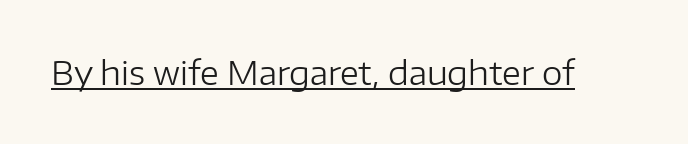
Q: Is the text bold? A: No.
Q: Is the text italic (slanted)? A: No, it is upright.
Q: Is the typeface a serif or a sans-serif typeface? A: Sans-serif.
Q: Is the text underlined? A: Yes.
Q: Is the spacing between letters normal or unusually wide? A: Normal.
Q: Width (condensed, normal, or wide)? A: Normal.
Q: Stroke contrast? A: Low.
Q: x-height? A: Medium.
Q: Monospaced? A: No.
